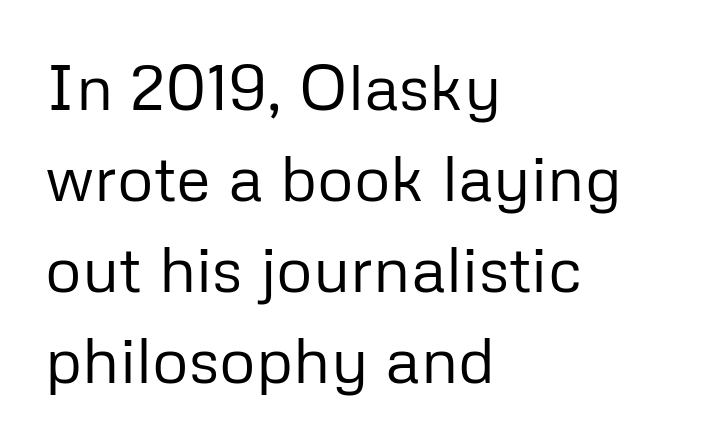
Q: Is the text bold? A: No.
Q: Is the text italic (slanted)? A: No, it is upright.
Q: Is the typeface a serif or a sans-serif typeface? A: Sans-serif.
Q: Is the text underlined? A: No.
Q: How is the paragraph aligned? A: Left-aligned.
Q: Is the spacing between letters normal or unusually wide? A: Normal.
Q: Is the spacing between lines tight, normal or loose? A: Normal.
Q: Width (condensed, normal, or wide)? A: Normal.
Q: Stroke contrast? A: Low.
Q: x-height? A: Medium.
Q: Monospaced? A: No.
